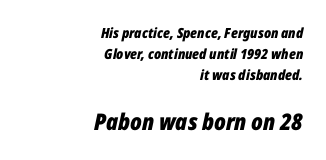
Q: Is the text bold? A: Yes.
Q: Is the text italic (slanted)? A: Yes, it leans right by about 12 degrees.
Q: Is the text underlined? A: No.
Q: How is the paragraph aligned? A: Right-aligned.
Q: Is the spacing between letters normal or unusually wide? A: Normal.
Q: Is the spacing between lines tight, normal or loose? A: Normal.
Q: Which block of text is set in a larger size, the first (top) or the second (bottom)? A: The second (bottom) one.
